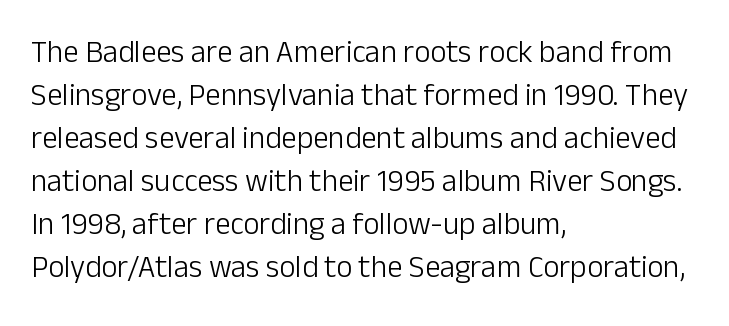
Q: Is the text bold? A: No.
Q: Is the text italic (slanted)? A: No, it is upright.
Q: Is the typeface a serif or a sans-serif typeface? A: Sans-serif.
Q: Is the text underlined? A: No.
Q: How is the paragraph aligned? A: Left-aligned.
Q: Is the spacing between letters normal or unusually wide? A: Normal.
Q: Is the spacing between lines tight, normal or loose? A: Normal.
Q: Width (condensed, normal, or wide)? A: Normal.
Q: Stroke contrast? A: Low.
Q: x-height? A: Medium.
Q: Monospaced? A: No.
